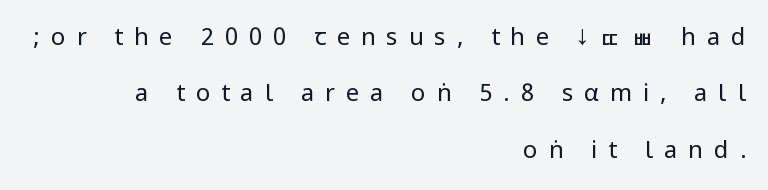
Leftover space on each line is placed entirely before the opening word. Spacing between characters has been opened up far beyond the box default. Is there any slant? The stems are plumb. Underlining? Definitely not there. Vertical spacing — loose.
